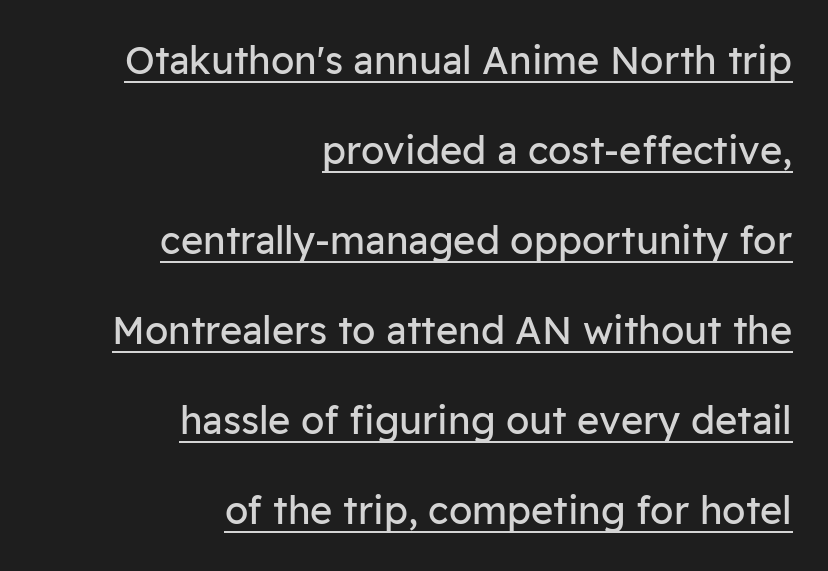
The image shows 38 px regular-weight sans-serif type, upright; set right-aligned, loose line spacing (2.37x), normal letter spacing, underlined; low stroke contrast and a medium x-height.
